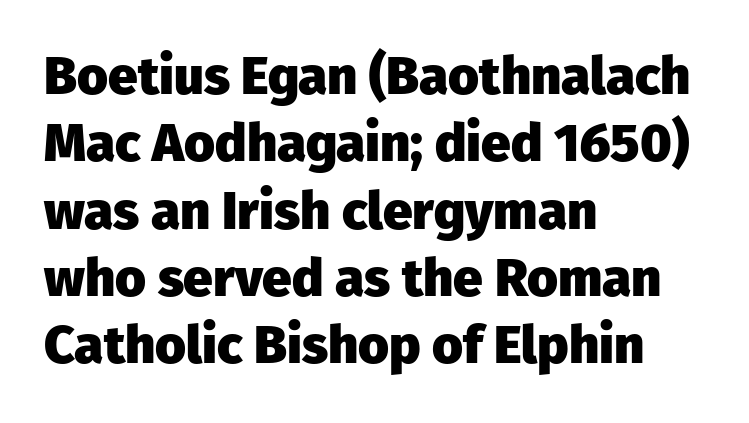
{"serif": "no", "italic": "no", "bold": "yes", "weight": "heavy", "width": "normal", "stroke_contrast": "low", "x_height": "medium", "monospaced": "no", "underline": "no", "align": "left", "line_spacing": "normal", "line_spacing_ratio": 1.27, "letter_spacing": "normal", "letter_spacing_em": 0.0, "glyph_px": 53}
